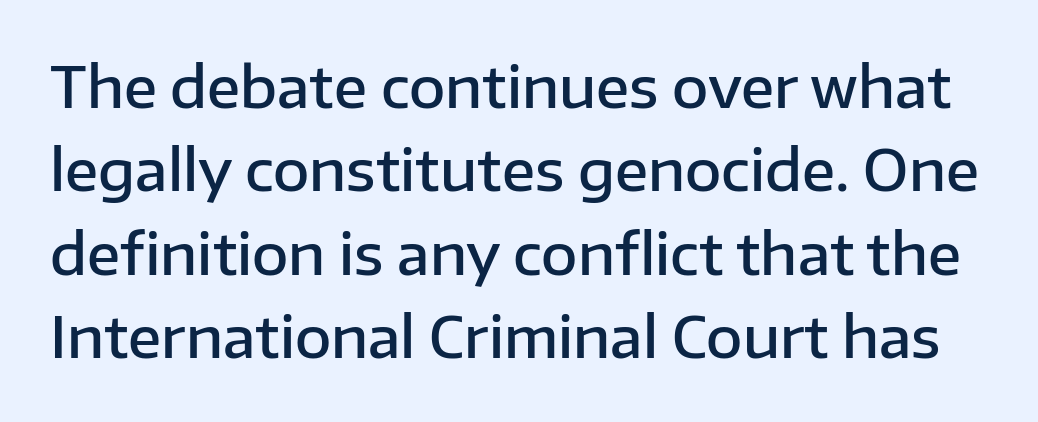
Q: Is the text bold? A: Semi-bold.
Q: Is the text italic (slanted)? A: No, it is upright.
Q: Is the typeface a serif or a sans-serif typeface? A: Sans-serif.
Q: Is the text underlined? A: No.
Q: Is the spacing between letters normal or unusually wide? A: Normal.
Q: Is the spacing between lines tight, normal or loose? A: Normal.
Q: Width (condensed, normal, or wide)? A: Normal.
Q: Stroke contrast? A: Low.
Q: x-height? A: Medium.
Q: Monospaced? A: No.
